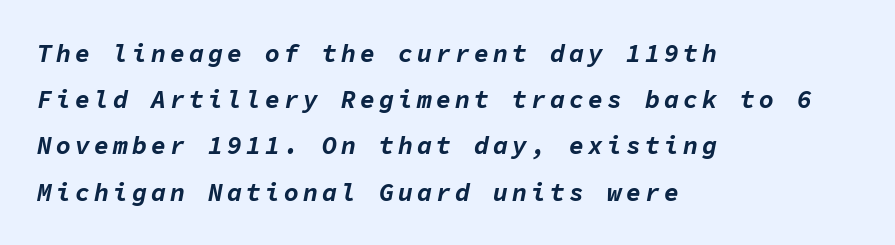
The image shows 25 px bold type, italic (leaning right); set left-aligned, line spacing 1.85x, not underlined.
